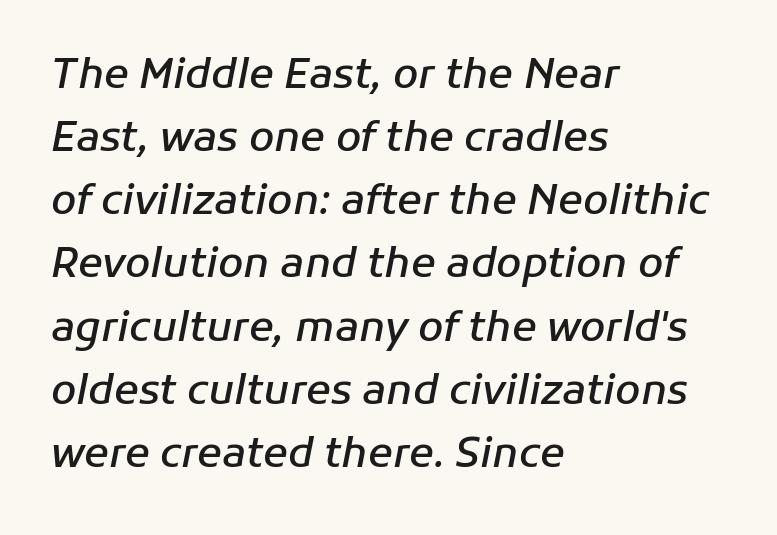
The image shows 41 px semibold type, italic (leaning right); set left-aligned, normal line spacing (1.54x), normal letter spacing, not underlined; low stroke contrast and a medium x-height.
